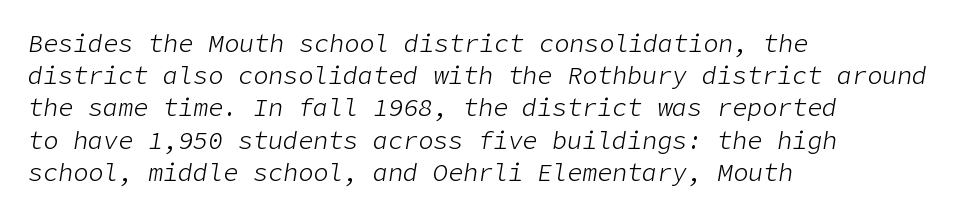
The image shows 25 px text type, italic (leaning right); set left-aligned, normal line spacing (1.29x), normal letter spacing, not underlined.
